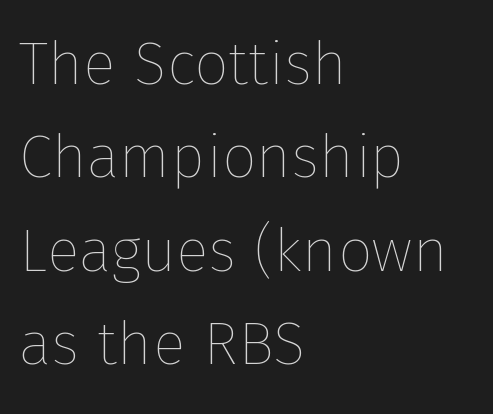
{"italic": "no", "bold": "no", "weight": "thin", "width": "normal", "stroke_contrast": "low", "x_height": "medium", "monospaced": "no", "underline": "no", "align": "left", "line_spacing": "normal", "line_spacing_ratio": 1.53, "letter_spacing": "normal", "letter_spacing_em": 0.0, "glyph_px": 61}
